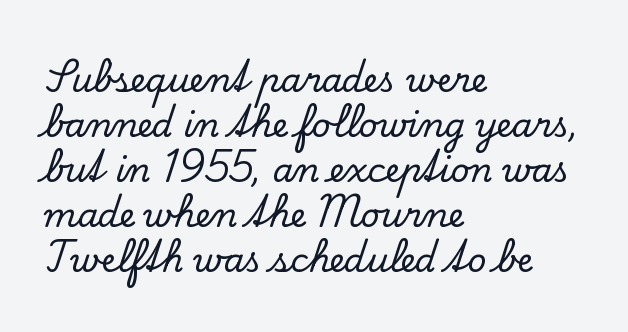
Nobody drew a line under any word here. The compositor pushed each line to the left boundary. If you measured baseline to baseline, you'd find a middling distance.
